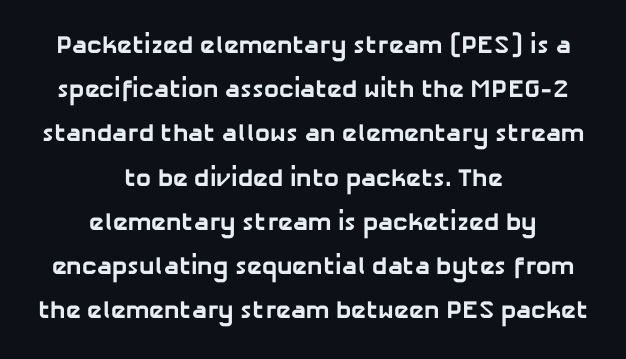
Q: Is the text bold? A: Yes.
Q: Is the text underlined? A: No.
Q: How is the paragraph aligned? A: Centered.
Q: Is the spacing between letters normal or unusually wide? A: Normal.
